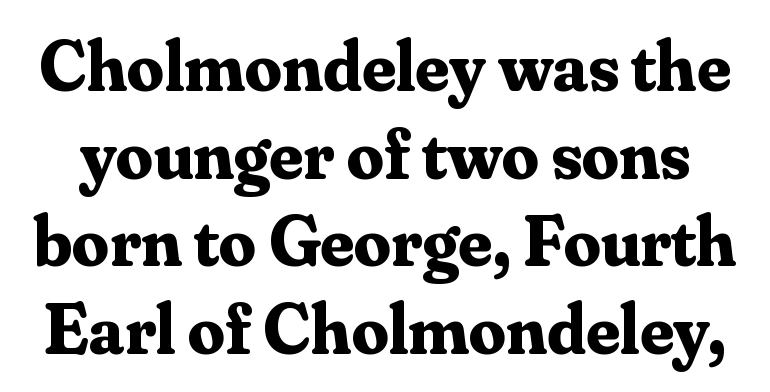
Q: Is the text bold? A: Yes.
Q: Is the text italic (slanted)? A: No, it is upright.
Q: Is the typeface a serif or a sans-serif typeface? A: Serif.
Q: Is the text underlined? A: No.
Q: Is the spacing between letters normal or unusually wide? A: Normal.
Q: Width (condensed, normal, or wide)? A: Normal.
Q: Stroke contrast? A: Medium.
Q: x-height? A: Small.
Q: Monospaced? A: No.
